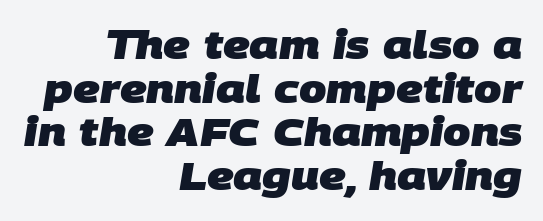
The image shows 39 px heavy sans-serif type; set right-aligned, tight line spacing (1.12x), normal letter spacing, not underlined; low stroke contrast and a large x-height.
